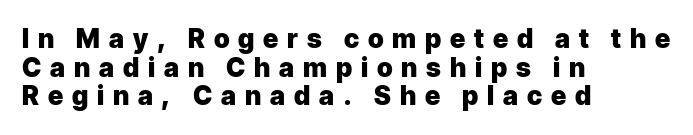
The image shows 26 px bold type, upright; set left-aligned, tight line spacing (1.1x), unusually wide letter spacing (+0.34 em), not underlined.
